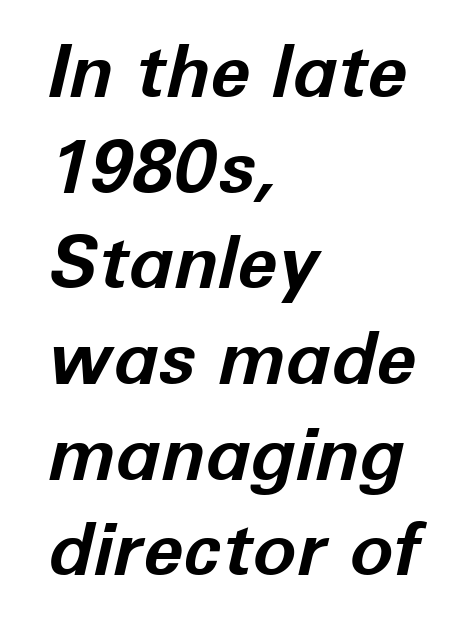
The image shows 73 px bold type, italic (leaning right); set left-aligned, normal line spacing (1.31x), normal letter spacing, not underlined; low stroke contrast and a medium x-height.
